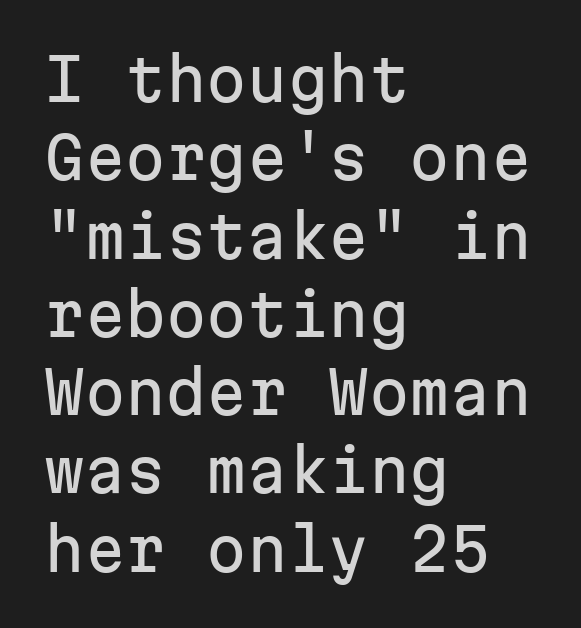
The paragraph has a hard left edge and a soft right edge. The rendering shows plain stroke endings on the letterforms — a sans-serif design. The line texture is even and compact thanks to regular tracking. Do the letters lean? They stand straight. Is this a fixed-width face? Yes — each glyph sits in an identical cell. Nobody drew a line under any word here.
